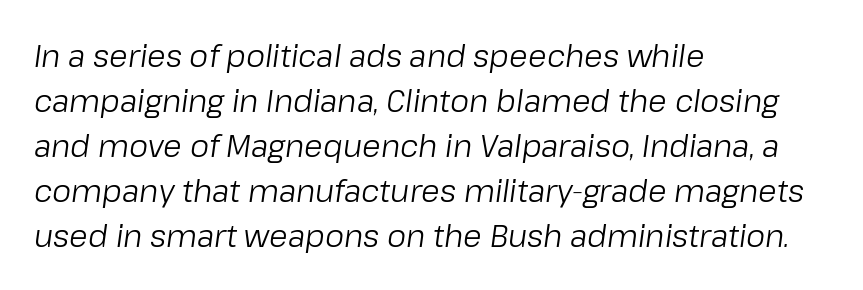
{"italic": "yes", "lean": "right", "slant_degrees": 8, "bold": "no", "weight": "regular", "width": "normal", "stroke_contrast": "low", "x_height": "medium", "monospaced": "no", "underline": "no", "align": "left", "line_spacing": "normal", "line_spacing_ratio": 1.5, "letter_spacing": "normal", "letter_spacing_em": 0.0, "glyph_px": 30}
